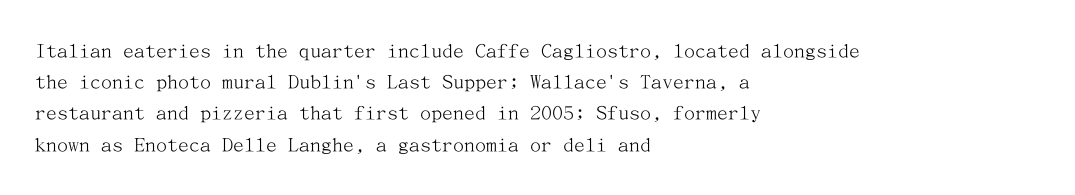
The image shows 22 px text type, upright; set left-aligned, normal line spacing (1.42x), normal letter spacing, not underlined.
